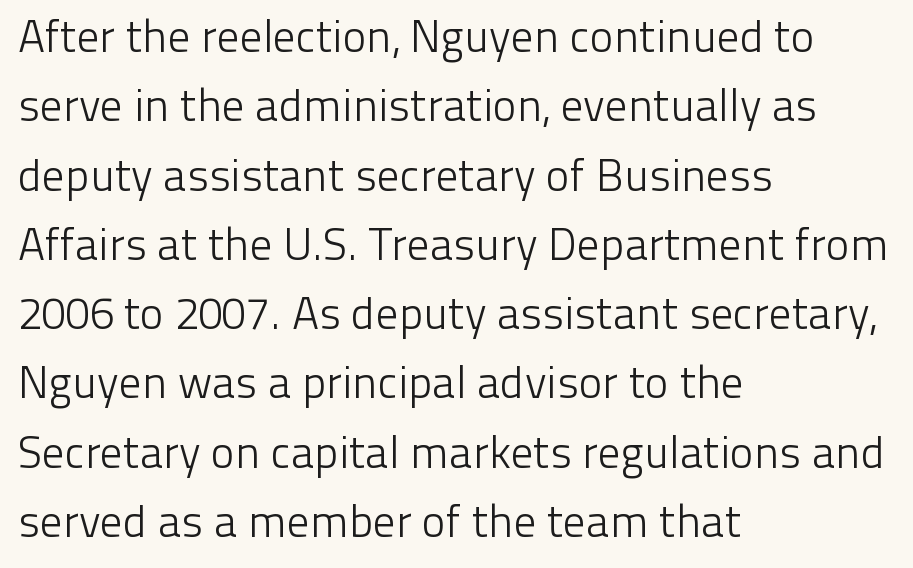
The image shows 45 px light sans-serif type, upright; set left-aligned, normal line spacing (1.54x), normal letter spacing, not underlined; low stroke contrast and a medium x-height.
